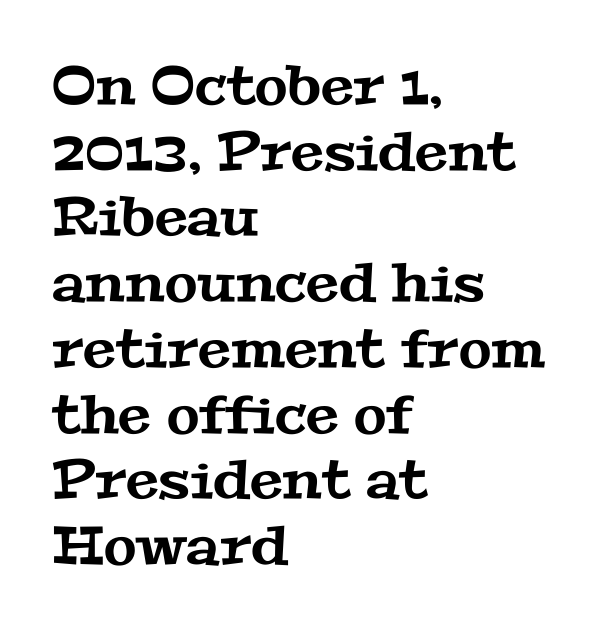
{"serif": "yes", "width": "wide", "stroke_contrast": "medium", "x_height": "medium", "monospaced": "no", "underline": "no", "align": "left", "line_spacing_ratio": 1.24, "letter_spacing": "normal", "letter_spacing_em": 0.0, "glyph_px": 53}
